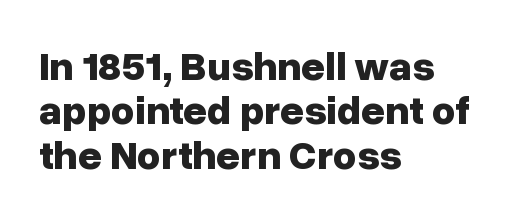
{"serif": "no", "italic": "no", "bold": "yes", "weight": "bold", "width": "normal", "stroke_contrast": "low", "x_height": "medium", "monospaced": "no", "underline": "no", "align": "left", "line_spacing": "tight", "line_spacing_ratio": 1.08, "letter_spacing": "normal", "letter_spacing_em": 0.0, "glyph_px": 41}
